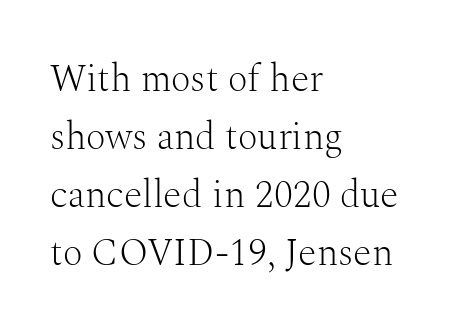
Q: Is the text bold? A: No.
Q: Is the text italic (slanted)? A: No, it is upright.
Q: Is the typeface a serif or a sans-serif typeface? A: Serif.
Q: Is the text underlined? A: No.
Q: How is the paragraph aligned? A: Left-aligned.
Q: Is the spacing between letters normal or unusually wide? A: Normal.
Q: Is the spacing between lines tight, normal or loose? A: Normal.
Q: Width (condensed, normal, or wide)? A: Normal.
Q: Stroke contrast? A: Medium.
Q: x-height? A: Medium.
Q: Monospaced? A: No.
